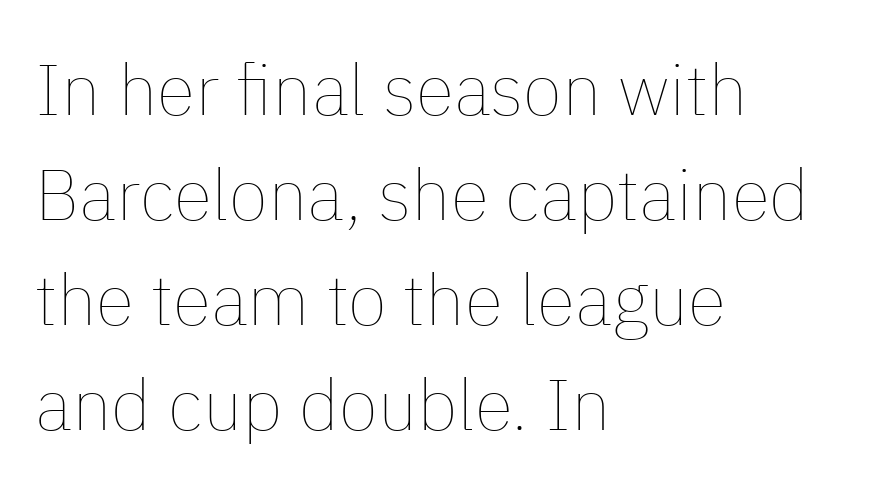
{"italic": "no", "bold": "no", "weight": "thin", "width": "normal", "stroke_contrast": "low", "x_height": "medium", "monospaced": "no", "underline": "no", "align": "left", "line_spacing": "normal", "line_spacing_ratio": 1.48, "letter_spacing": "normal", "letter_spacing_em": 0.0, "glyph_px": 71}
